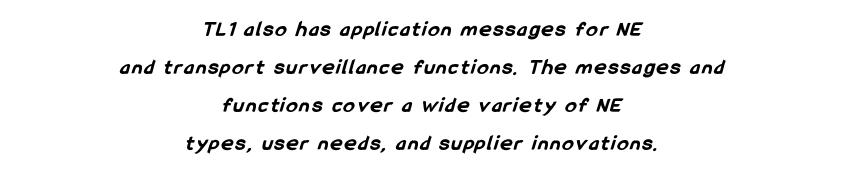
{"bold": "yes", "underline": "no", "align": "center", "line_spacing_ratio": 1.73, "glyph_px": 22}
